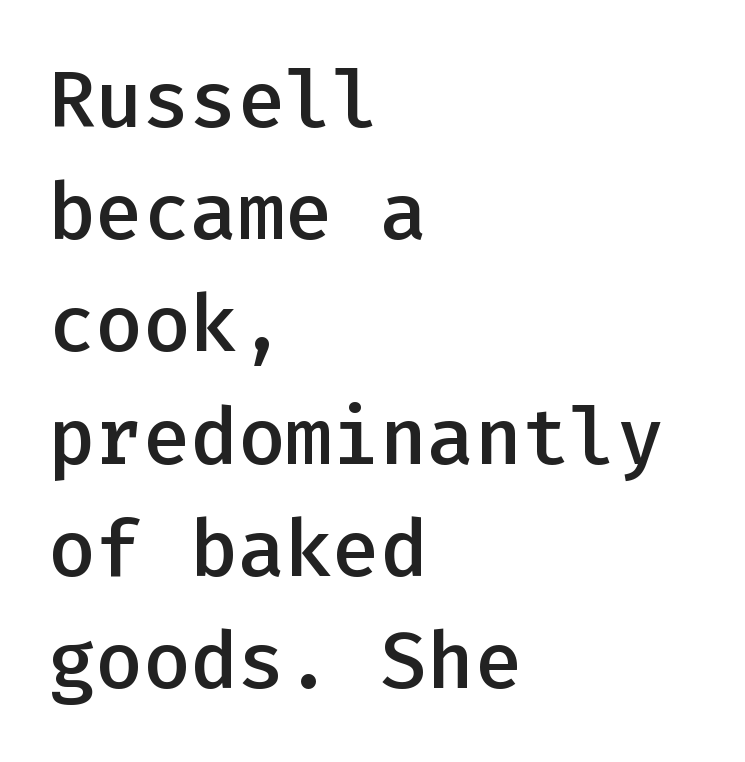
The image shows 79 px semibold sans-serif type, upright, monospaced; set left-aligned, normal line spacing (1.42x), normal letter spacing, not underlined; low stroke contrast and a medium x-height.
